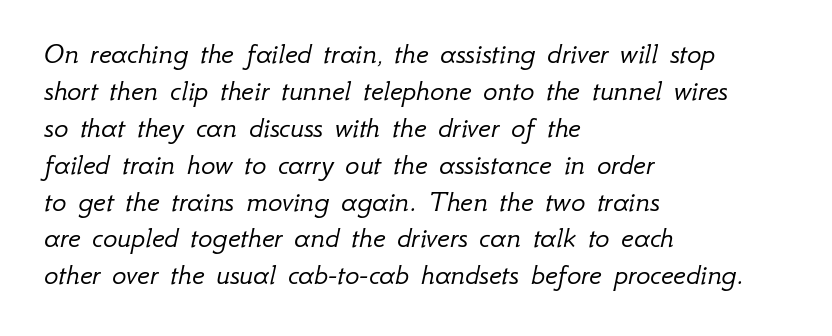
Caption: standard tracking, unaltered. The letters look calm and open, with moderate or lighter stems. Character widths vary here, with narrow letters taking less room than wide ones. The strip under each line holds only bare page. The lettering tilts uniformly, giving the passage an italic look.
